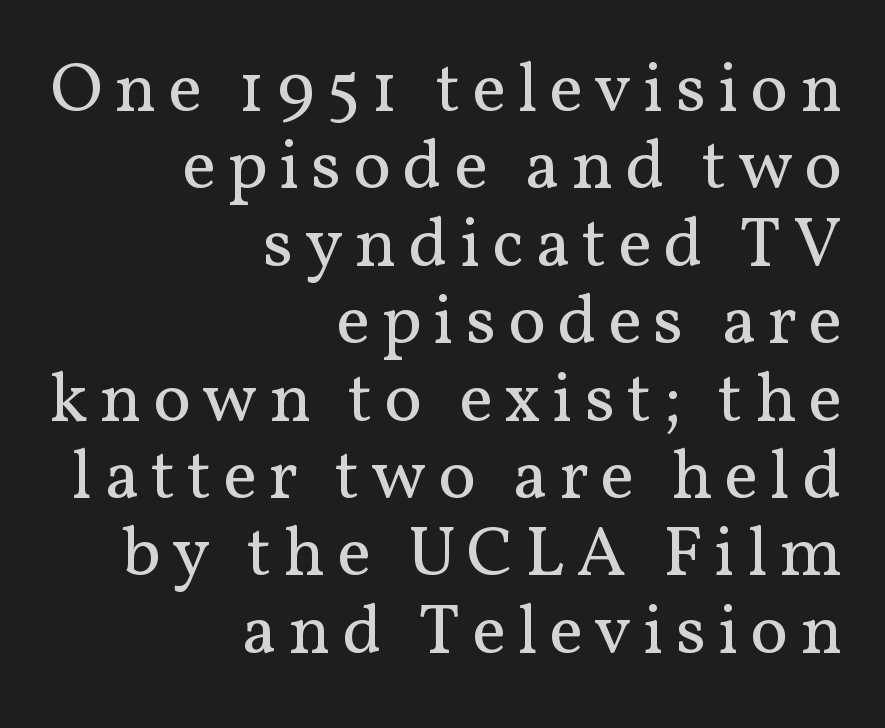
Q: Is the text bold? A: No.
Q: Is the text italic (slanted)? A: No, it is upright.
Q: Is the typeface a serif or a sans-serif typeface? A: Serif.
Q: Is the text underlined? A: No.
Q: How is the paragraph aligned? A: Right-aligned.
Q: Is the spacing between lines tight, normal or loose? A: Tight.
Q: Width (condensed, normal, or wide)? A: Normal.
Q: Stroke contrast? A: Medium.
Q: x-height? A: Medium.
Q: Monospaced? A: No.
